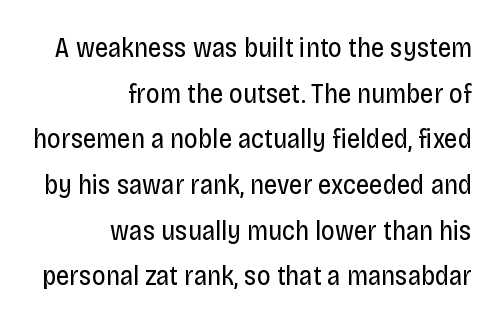
The image shows 27 px text type, upright; set right-aligned, normal line spacing (1.69x), normal letter spacing, not underlined.
